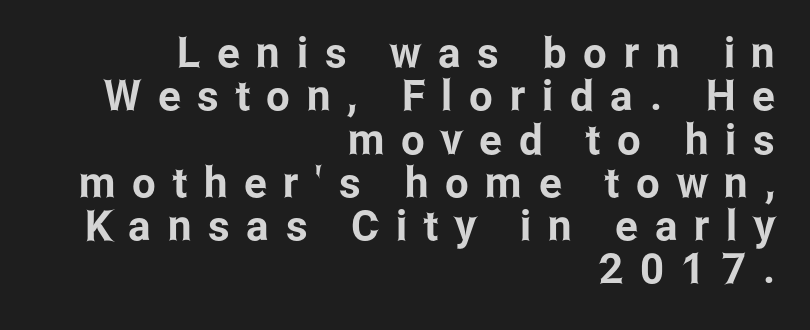
{"serif": "no", "italic": "no", "width": "condensed", "stroke_contrast": "low", "x_height": "medium", "monospaced": "no", "underline": "no", "align": "right", "line_spacing": "tight", "line_spacing_ratio": 1.03, "letter_spacing": "wide", "letter_spacing_em": 0.4, "glyph_px": 42}
